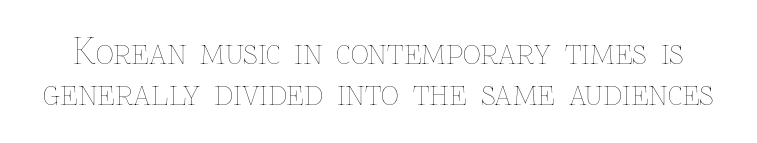
The font's upright variant was chosen for this text. Each letter keeps its own natural width here, so spacing adapts to shape. The specimen omits any rule beneath the text block's lines. Stems and bowls with no extra thickness — not bold.
